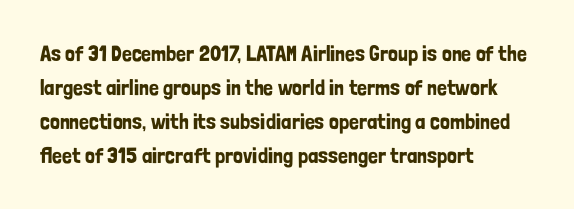
The image shows 22 px text type, upright; set left-aligned, normal line spacing (1.54x), normal letter spacing, not underlined.
